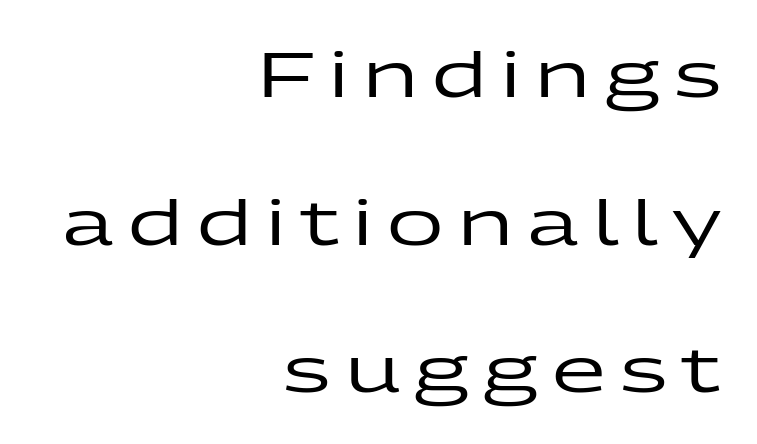
Note the varied advance widths — an 'i' is clearly narrower than an 'm'. Observe the wide spacing: letters keep a clear distance from each other. Examine the stroke ends and you'll find no serifs. The strip under each line holds only bare page. Italic: no, the glyphs are upright roman.
